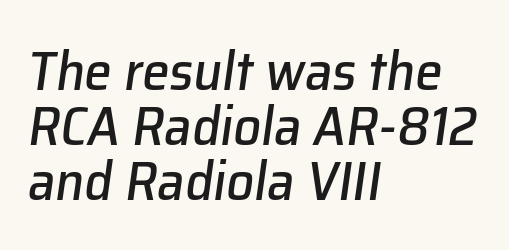
The image shows 55 px text type, italic (leaning right); set left-aligned, tight line spacing (1.0x), normal letter spacing, not underlined; low stroke contrast and a medium x-height.
